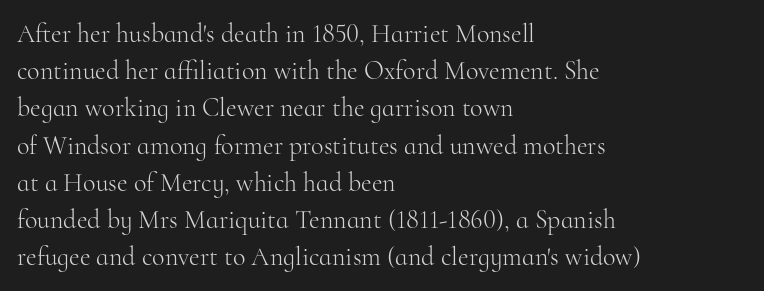
Q: Is the text bold? A: No.
Q: Is the text italic (slanted)? A: No, it is upright.
Q: Is the text underlined? A: No.
Q: How is the paragraph aligned? A: Left-aligned.
Q: Is the spacing between letters normal or unusually wide? A: Normal.
Q: Is the spacing between lines tight, normal or loose? A: Normal.
